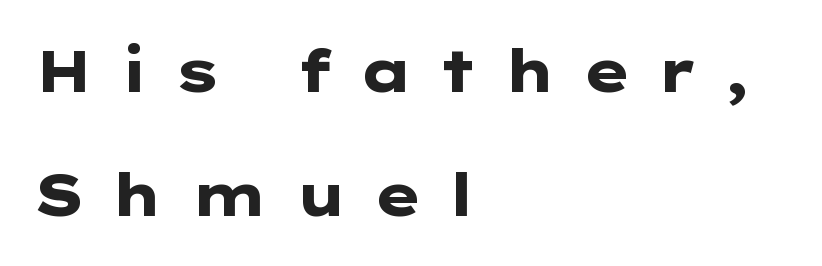
Are there feet on the stems? There aren't — it's a sans. Widely set lines give the paragraph a tall, airy silhouette. When letters stand straight like this, we call the style roman or upright. Bold? Absolutely — the strokes are thick and heavy. The ragged edge is on the right, which tells us the setting is flush left.
